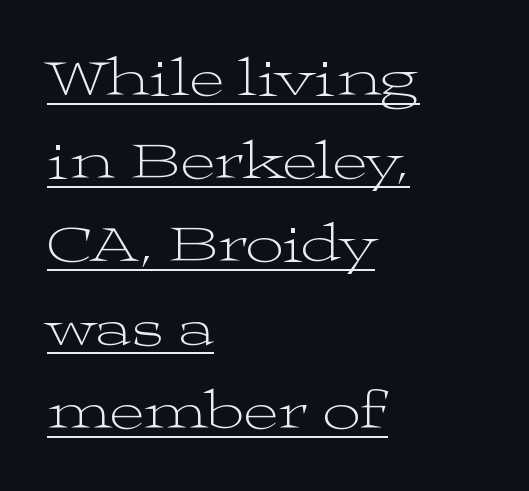
{"serif": "yes", "italic": "no", "bold": "no", "weight": "light", "width": "wide", "stroke_contrast": "medium", "x_height": "medium", "monospaced": "no", "underline": "yes", "align": "left", "line_spacing": "normal", "line_spacing_ratio": 1.57, "letter_spacing": "normal", "letter_spacing_em": 0.0, "glyph_px": 53}
